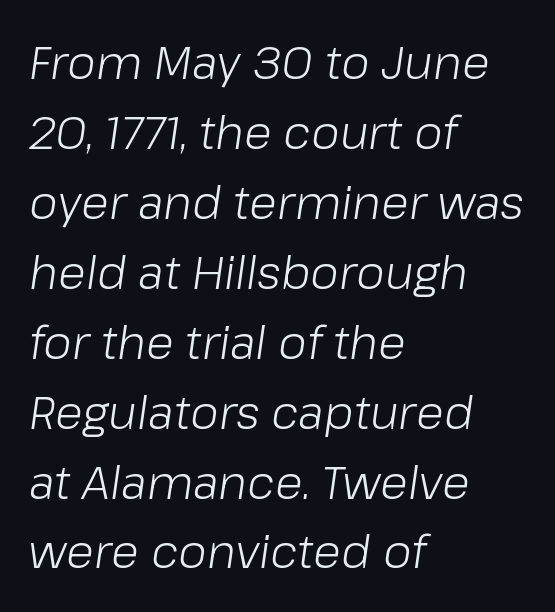
Short note: letters normally spaced. Stem width sits at or under what a default text font uses. Teacher's note: observe the even left margin — that is flush-left alignment. Looks like regular typesetting: each glyph gets only the width it needs. Baseline-to-baseline distance is the conventional proportion of letter height.
